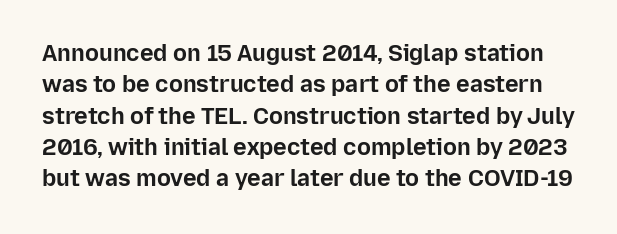
Q: Is the text bold? A: Yes.
Q: Is the text italic (slanted)? A: No, it is upright.
Q: Is the text underlined? A: No.
Q: Is the spacing between letters normal or unusually wide? A: Normal.
Q: Is the spacing between lines tight, normal or loose? A: Normal.
